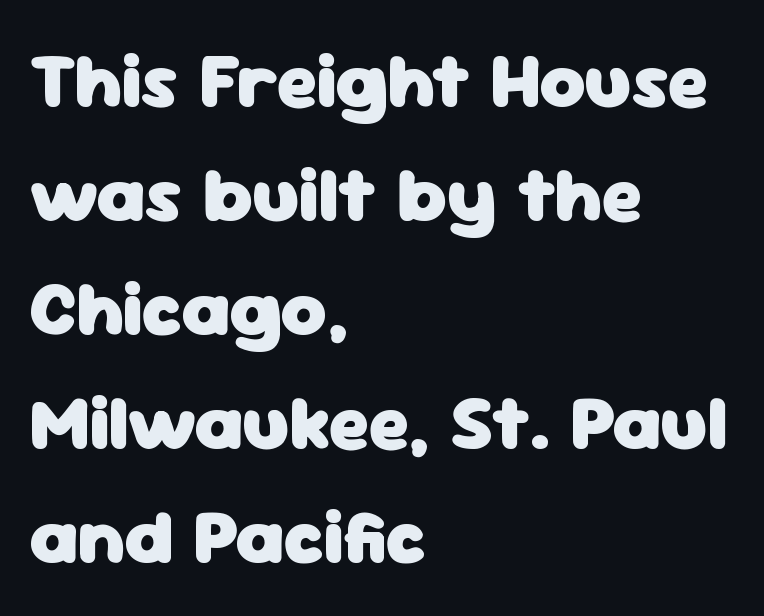
{"serif": "no", "italic": "no", "bold": "yes", "weight": "heavy", "width": "normal", "stroke_contrast": "low", "x_height": "medium", "monospaced": "no", "underline": "no", "align": "left", "line_spacing": "normal", "line_spacing_ratio": 1.46, "letter_spacing": "normal", "letter_spacing_em": 0.0, "glyph_px": 78}
